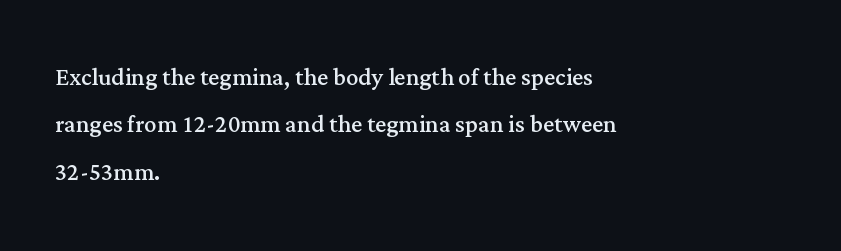
The image shows 31 px regular-weight serif type, upright; set left-aligned, normal line spacing (1.53x), normal letter spacing, not underlined; medium stroke contrast and a medium x-height.
